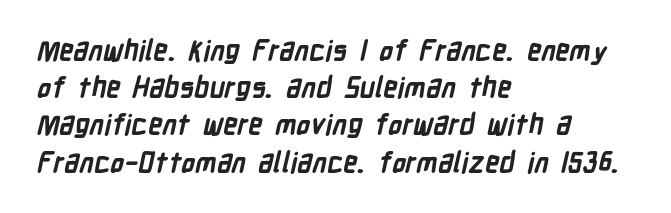
Q: Is the text bold? A: Yes.
Q: Is the typeface a serif or a sans-serif typeface? A: Sans-serif.
Q: Is the text underlined? A: No.
Q: How is the paragraph aligned? A: Left-aligned.
Q: Is the spacing between letters normal or unusually wide? A: Normal.
Q: Is the spacing between lines tight, normal or loose? A: Normal.
Q: Width (condensed, normal, or wide)? A: Condensed.
Q: Stroke contrast? A: Low.
Q: x-height? A: Medium.
Q: Monospaced? A: No.
